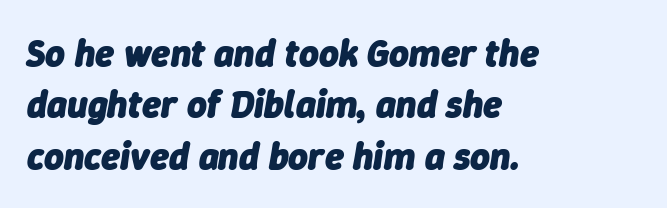
The image shows 38 px heavy type, italic (leaning right); set left-aligned, normal line spacing (1.35x), normal letter spacing, not underlined; low stroke contrast and a medium x-height.
